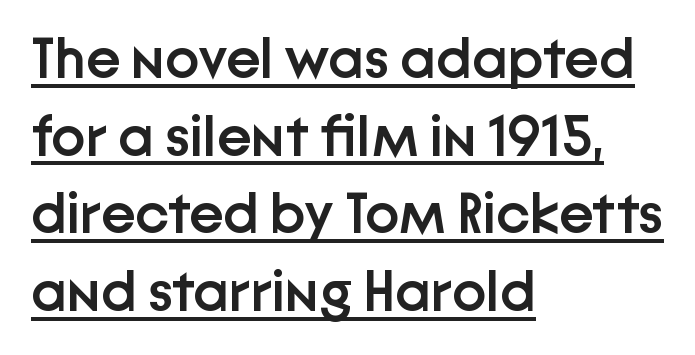
Q: Is the text bold? A: Semi-bold.
Q: Is the text italic (slanted)? A: No, it is upright.
Q: Is the typeface a serif or a sans-serif typeface? A: Sans-serif.
Q: Is the text underlined? A: Yes.
Q: How is the paragraph aligned? A: Left-aligned.
Q: Is the spacing between letters normal or unusually wide? A: Normal.
Q: Is the spacing between lines tight, normal or loose? A: Normal.
Q: Width (condensed, normal, or wide)? A: Normal.
Q: Stroke contrast? A: Low.
Q: x-height? A: Medium.
Q: Monospaced? A: No.
